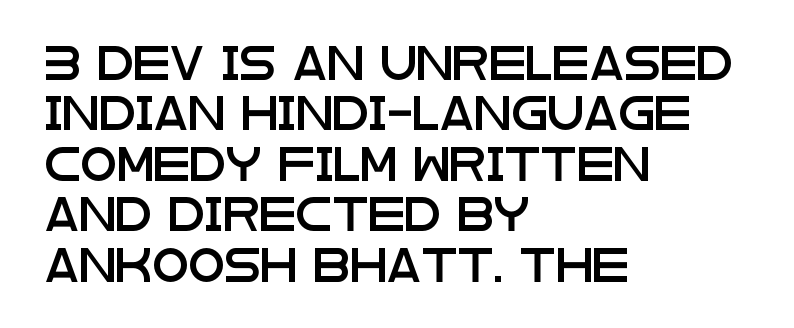
The image shows 33 px wide sans-serif type, upright; set left-aligned, normal line spacing (1.53x), normal letter spacing, not underlined; low stroke contrast and a large x-height.
